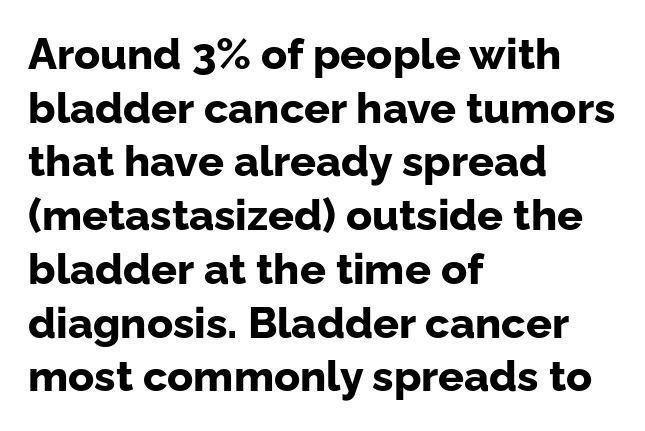
The image shows 43 px bold sans-serif type, upright; set left-aligned, normal line spacing (1.25x), normal letter spacing, not underlined; low stroke contrast and a medium x-height.
